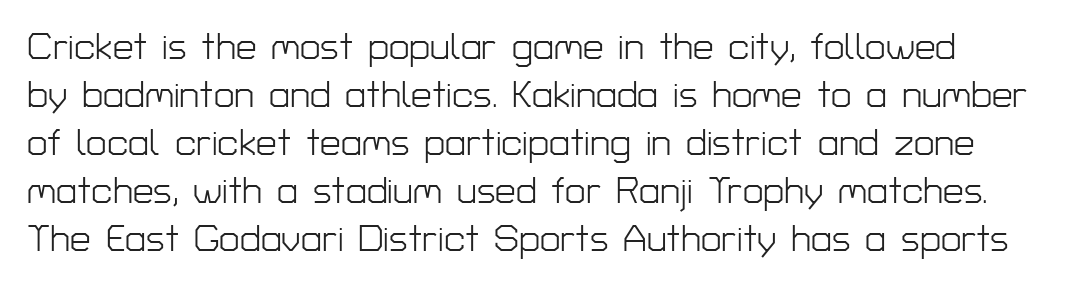
Q: Is the text bold? A: No.
Q: Is the text italic (slanted)? A: No, it is upright.
Q: Is the typeface a serif or a sans-serif typeface? A: Sans-serif.
Q: Is the text underlined? A: No.
Q: How is the paragraph aligned? A: Left-aligned.
Q: Is the spacing between letters normal or unusually wide? A: Normal.
Q: Is the spacing between lines tight, normal or loose? A: Normal.
Q: Width (condensed, normal, or wide)? A: Normal.
Q: Stroke contrast? A: Low.
Q: x-height? A: Medium.
Q: Monospaced? A: No.
